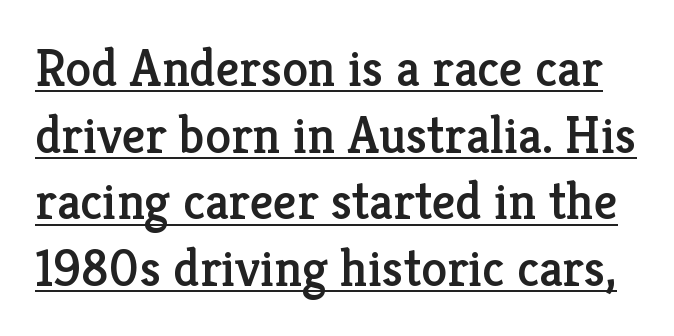
Q: Is the text italic (slanted)? A: No, it is upright.
Q: Is the typeface a serif or a sans-serif typeface? A: Serif.
Q: Is the text underlined? A: Yes.
Q: Is the spacing between letters normal or unusually wide? A: Normal.
Q: Is the spacing between lines tight, normal or loose? A: Normal.
Q: Width (condensed, normal, or wide)? A: Normal.
Q: Stroke contrast? A: Low.
Q: x-height? A: Medium.
Q: Monospaced? A: No.
